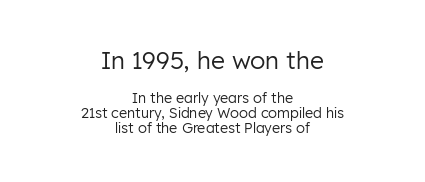
Between one letter and the next there's only the usual sliver of space. The paragraph has two soft edges and a firm central axis. Vertical spacing — tight. The font is comparable to plain body text, perhaps lighter. The specimen omits any rule beneath the text block's lines.
